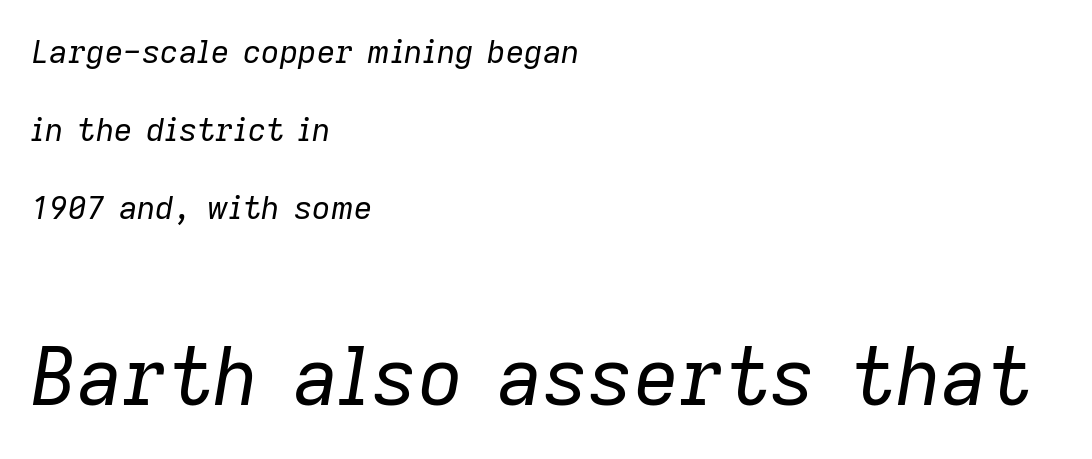
The image shows 79 px regular-weight type, italic (leaning right); set left-aligned, loose line spacing (2.43x), normal letter spacing, not underlined; the second (bottom) block is 2.47x larger; low stroke contrast and a medium x-height.
